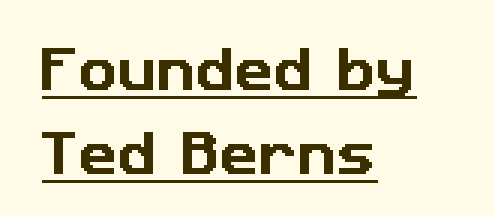
Q: Is the typeface a serif or a sans-serif typeface? A: Sans-serif.
Q: Is the text underlined? A: Yes.
Q: How is the paragraph aligned? A: Left-aligned.
Q: Is the spacing between letters normal or unusually wide? A: Normal.
Q: Width (condensed, normal, or wide)? A: Normal.
Q: Stroke contrast? A: Low.
Q: x-height? A: Medium.
Q: Monospaced? A: No.
